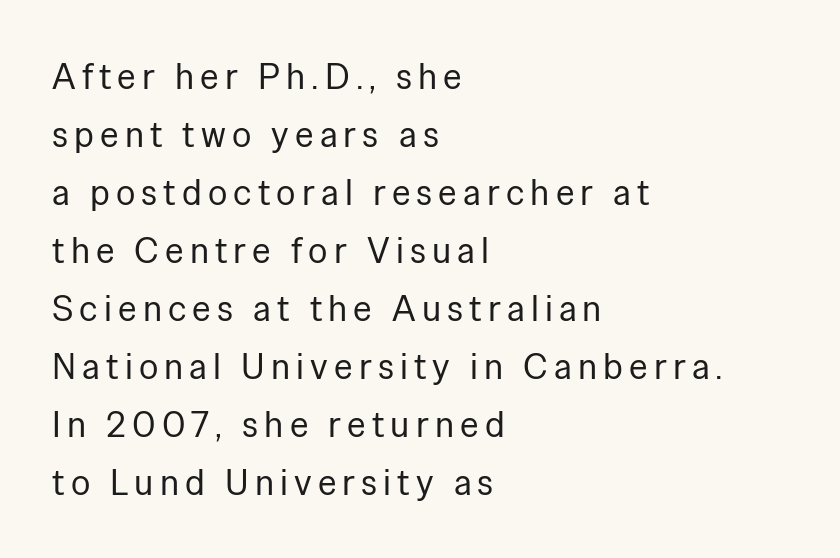
Regarding leading, the lines here are spaced in the standard way. Ink coverage per letter is moderate at most. Italic? Not at all — the glyphs are vertical. Alignment: flush left. This is sans-serif lettering, the kind often seen on screens and signage. A typesetter would call this proportional, since set widths differ per character.
